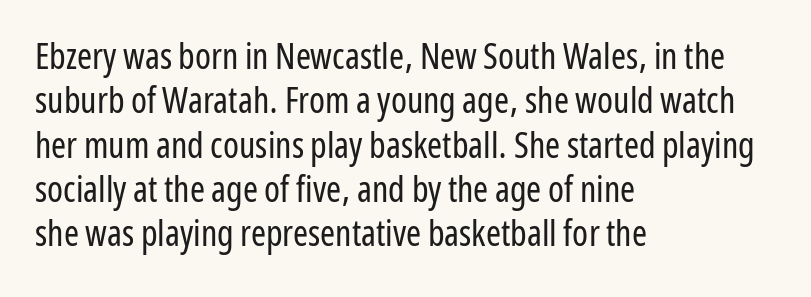
Q: Is the text bold? A: No.
Q: Is the text italic (slanted)? A: No, it is upright.
Q: Is the typeface a serif or a sans-serif typeface? A: Sans-serif.
Q: Is the text underlined? A: No.
Q: How is the paragraph aligned? A: Left-aligned.
Q: Is the spacing between letters normal or unusually wide? A: Normal.
Q: Width (condensed, normal, or wide)? A: Condensed.
Q: Stroke contrast? A: Low.
Q: x-height? A: Medium.
Q: Monospaced? A: No.
